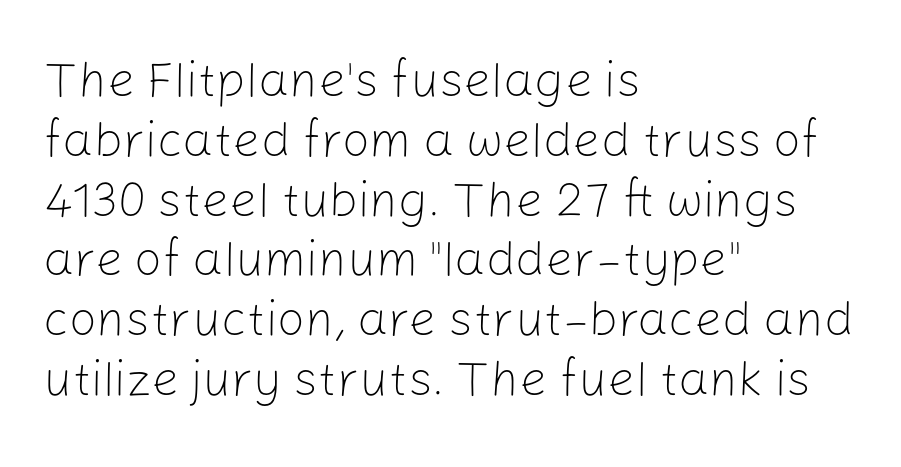
{"serif": "no", "italic": "no", "bold": "no", "weight": "light", "width": "normal", "stroke_contrast": "low", "x_height": "medium", "monospaced": "no", "underline": "no", "align": "left", "line_spacing_ratio": 1.22, "letter_spacing": "normal", "letter_spacing_em": 0.0, "glyph_px": 49}
